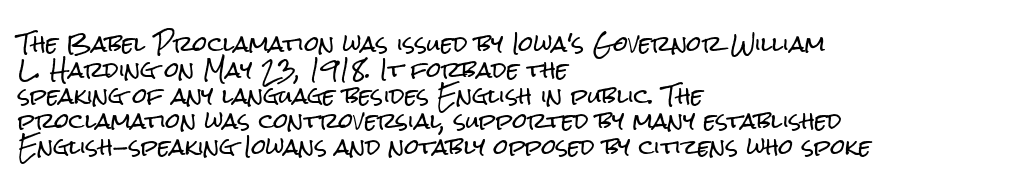
The image shows 21 px text type, upright; set left-aligned, line spacing 1.23x, normal letter spacing, not underlined.
